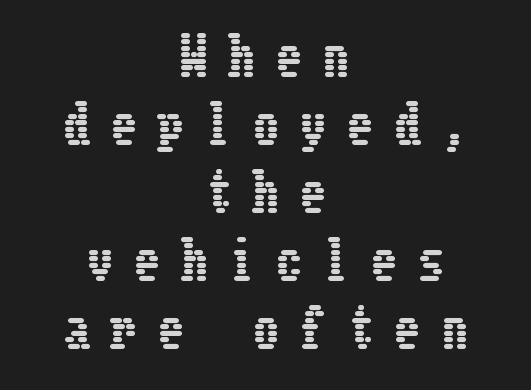
Q: Is the text italic (slanted)? A: No, it is upright.
Q: Is the text underlined? A: No.
Q: How is the paragraph aligned? A: Centered.
Q: Is the spacing between letters normal or unusually wide? A: Unusually wide.
Q: Is the spacing between lines tight, normal or loose? A: Normal.
Q: Width (condensed, normal, or wide)? A: Condensed.
Q: Stroke contrast? A: Low.
Q: x-height? A: Medium.
